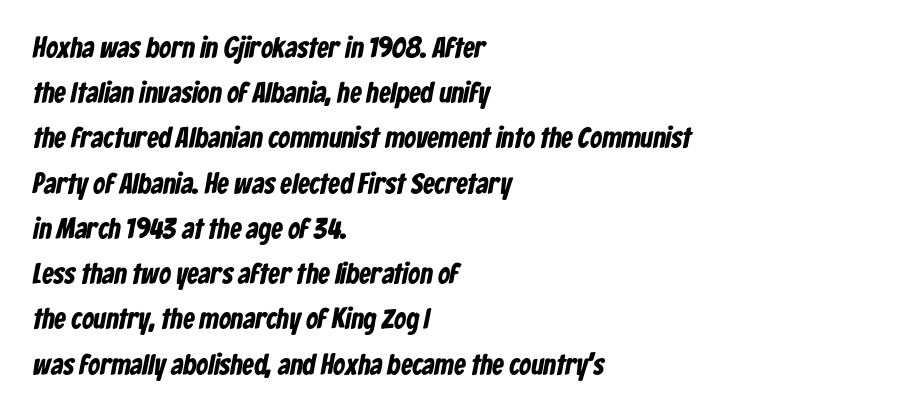
{"serif": "no", "bold": "yes", "weight": "bold", "width": "condensed", "stroke_contrast": "low", "x_height": "medium", "monospaced": "no", "underline": "no", "align": "left", "line_spacing": "normal", "line_spacing_ratio": 1.56, "letter_spacing": "normal", "letter_spacing_em": 0.0, "glyph_px": 29}
